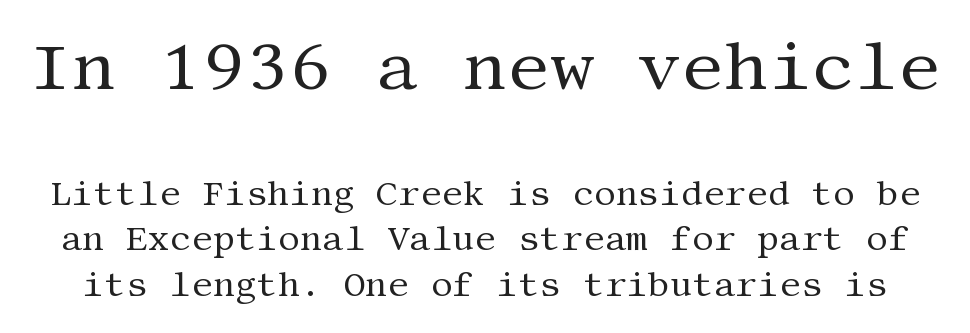
Q: Is the text bold? A: No.
Q: Is the text italic (slanted)? A: No, it is upright.
Q: Is the typeface a serif or a sans-serif typeface? A: Serif.
Q: Is the text underlined? A: No.
Q: Is the spacing between letters normal or unusually wide? A: Normal.
Q: Is the spacing between lines tight, normal or loose? A: Normal.
Q: Which block of text is set in a larger size, the first (top) or the second (bottom)? A: The first (top) one.
Q: Width (condensed, normal, or wide)? A: Normal.
Q: Stroke contrast? A: Medium.
Q: x-height? A: Large.
